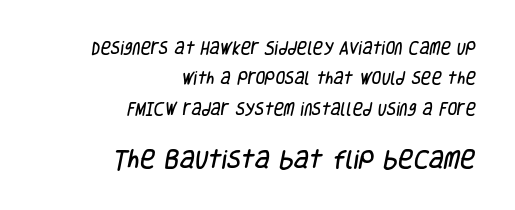
{"underline": "no", "align": "right", "line_spacing": "loose", "line_spacing_ratio": 2.17, "letter_spacing": "normal", "letter_spacing_em": 0.0, "larger_block": "second", "size_ratio": 1.5, "glyph_px": 21}
